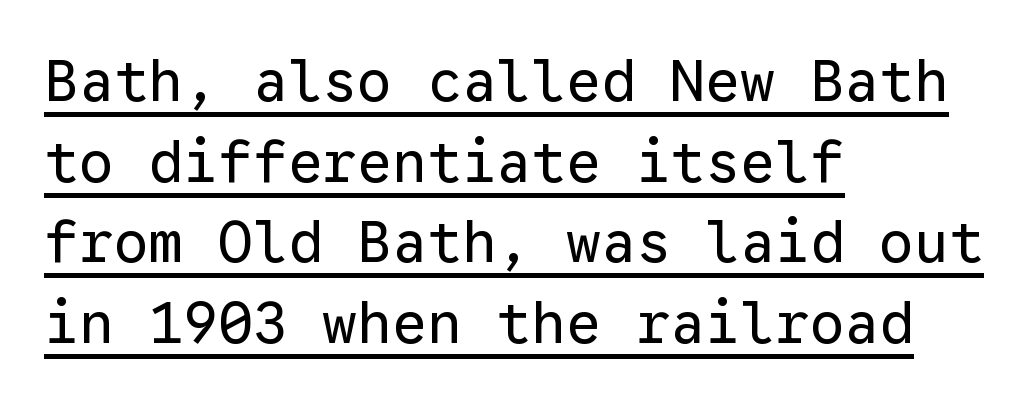
The image shows 58 px regular-weight sans-serif type, upright, monospaced; set left-aligned, normal line spacing (1.39x), normal letter spacing, underlined; low stroke contrast and a medium x-height.
